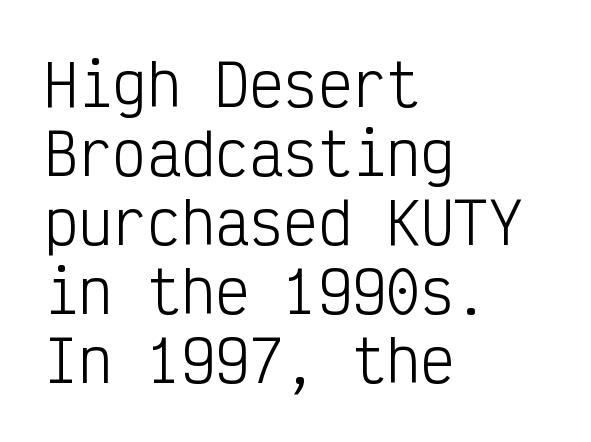
Caption: multi-line text, flush left, ragged right. Lines of text with bare space underneath. Spacing verdict: monospaced, one width for all characters. The letters sit at their default tracking, neither squeezed nor spread. What kind of face is this? One without serifs — a sans.
